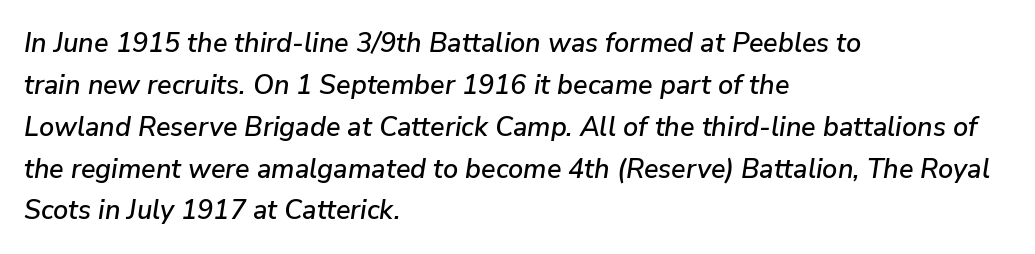
The image shows 27 px text type, italic (leaning right); set left-aligned, normal line spacing (1.55x), normal letter spacing, not underlined.
